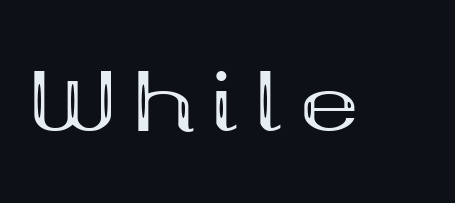
{"serif": "yes", "italic": "no", "bold": "yes", "weight": "bold", "width": "wide", "stroke_contrast": "medium", "x_height": "medium", "monospaced": "no", "underline": "no", "letter_spacing": "wide", "letter_spacing_em": 0.22, "glyph_px": 80}
